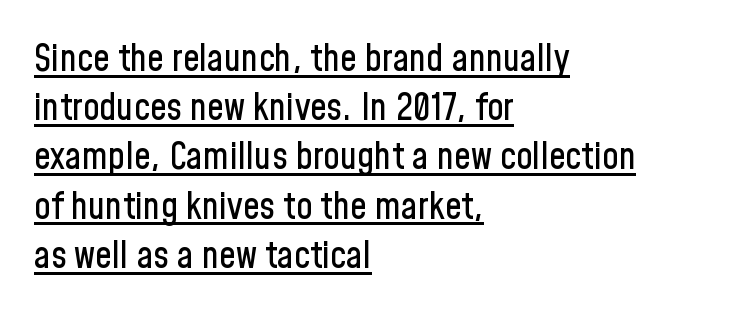
Words appear dense and cohesive because spacing is normal. Spacing verdict: proportional, widths tailored to each character. These lines are composed in type without serifs. The rendering anchors every line to the left-hand side. These lines were composed using upright roman letters. Rows of type keep a routine distance in the vertical direction.
